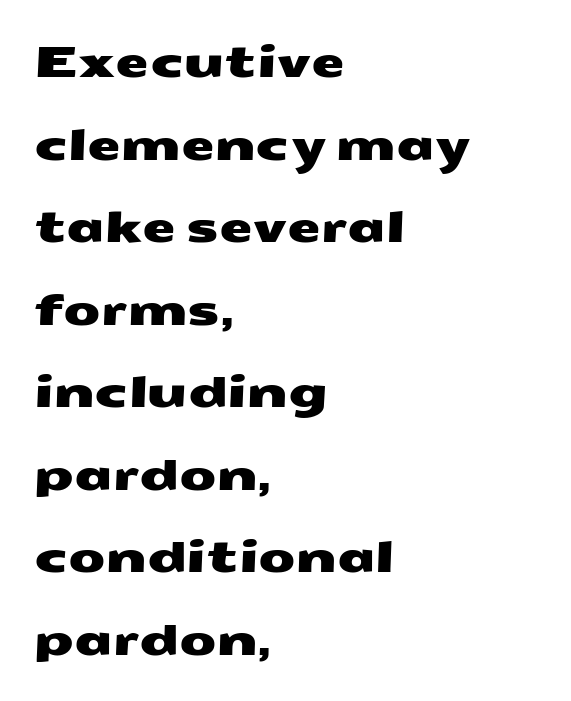
Q: Is the typeface a serif or a sans-serif typeface? A: Sans-serif.
Q: Is the text underlined? A: No.
Q: How is the paragraph aligned? A: Left-aligned.
Q: Is the spacing between letters normal or unusually wide? A: Normal.
Q: Is the spacing between lines tight, normal or loose? A: Loose.
Q: Width (condensed, normal, or wide)? A: Wide.
Q: Stroke contrast? A: Medium.
Q: x-height? A: Medium.
Q: Monospaced? A: No.
